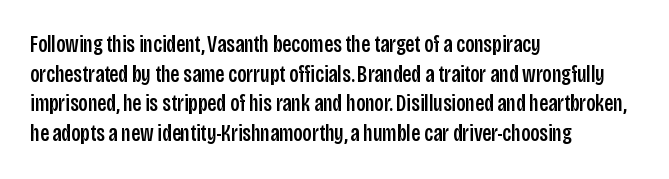
{"italic": "no", "underline": "no", "align": "left", "line_spacing": "normal", "line_spacing_ratio": 1.29, "letter_spacing": "normal", "letter_spacing_em": 0.0, "glyph_px": 23}
